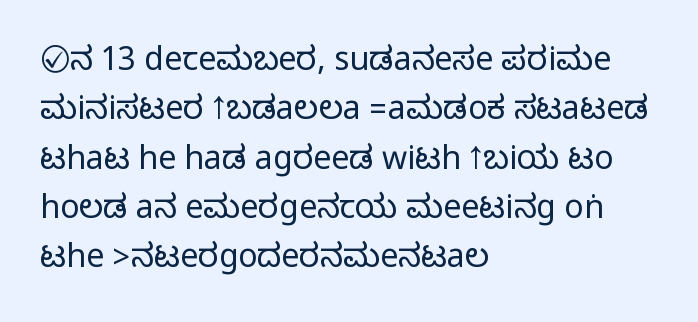
Letterform terminals end flat and unadorned throughout the passage. Students, note that the glyphs here touch the page at normal intervals. Spacing verdict: proportional, widths tailored to each character. The designer left line spacing at the default. Line starts are locked; line ends wander. Descender tails drop into unmarked territory.
